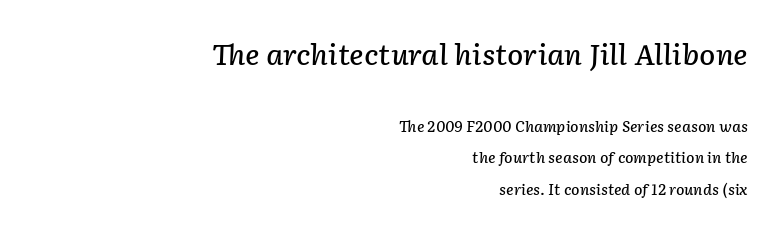
Inter-character spacing is left at the font's built-in metrics. Note: larger setting up top, smaller setting below. The designer dialed line spacing up above the default. Characters are canted at an angle relative to the baseline's perpendicular.
